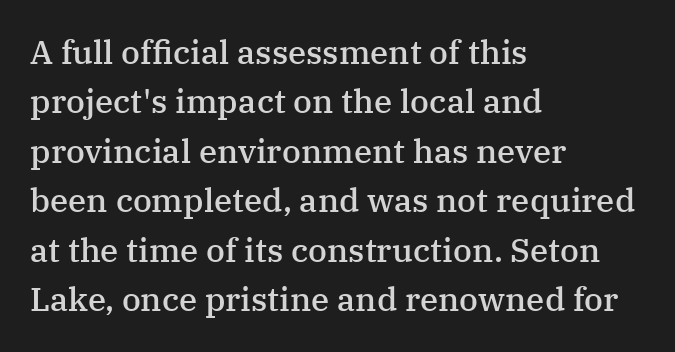
The image shows 33 px semibold serif type, upright; set left-aligned, normal line spacing (1.5x), normal letter spacing, not underlined; medium stroke contrast and a medium x-height.
